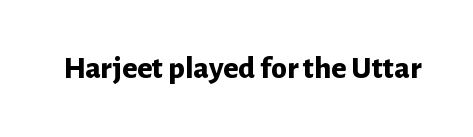
Do the characters align in a grid? No, the font is proportional. The strokes are fattened all the way to bold. The specimen omits any rule beneath the text block's lines. Words appear dense and cohesive because spacing is normal.
